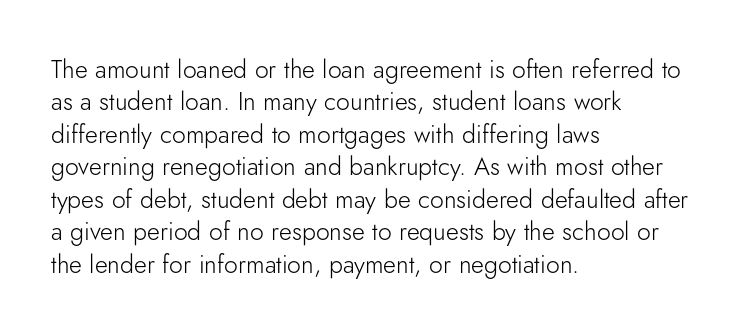
Q: Is the text bold? A: No.
Q: Is the text italic (slanted)? A: No, it is upright.
Q: Is the text underlined? A: No.
Q: How is the paragraph aligned? A: Left-aligned.
Q: Is the spacing between letters normal or unusually wide? A: Normal.
Q: Is the spacing between lines tight, normal or loose? A: Normal.
